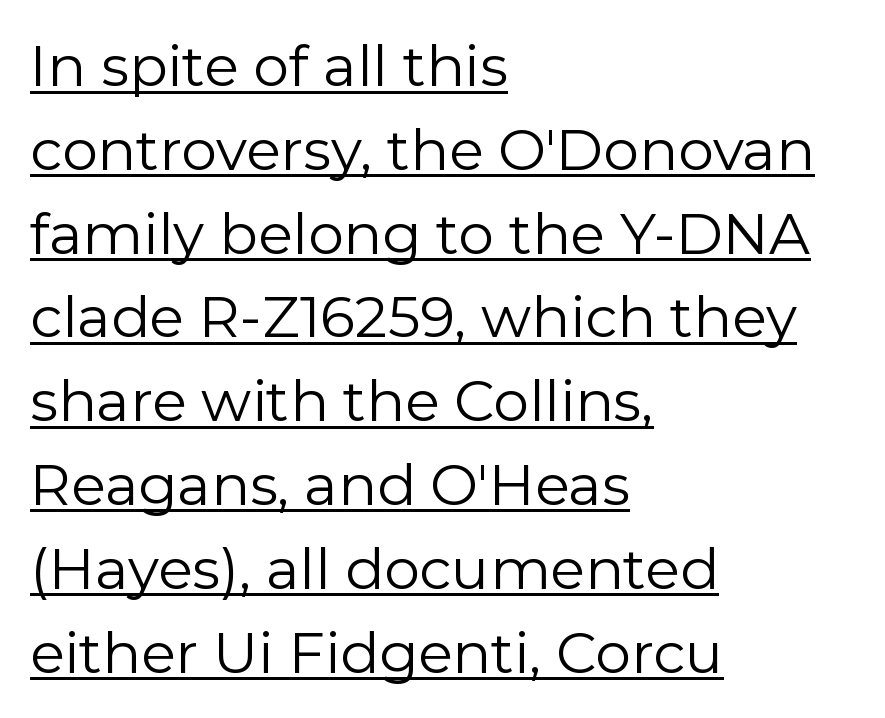
The image shows 57 px regular-weight sans-serif type, upright; set left-aligned, normal line spacing (1.47x), normal letter spacing, underlined; low stroke contrast and a medium x-height.
